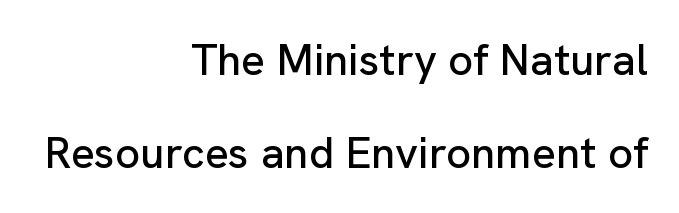
Q: Is the text italic (slanted)? A: No, it is upright.
Q: Is the typeface a serif or a sans-serif typeface? A: Sans-serif.
Q: Is the text underlined? A: No.
Q: How is the paragraph aligned? A: Right-aligned.
Q: Is the spacing between letters normal or unusually wide? A: Normal.
Q: Is the spacing between lines tight, normal or loose? A: Loose.
Q: Width (condensed, normal, or wide)? A: Normal.
Q: Stroke contrast? A: Low.
Q: x-height? A: Medium.
Q: Monospaced? A: No.
